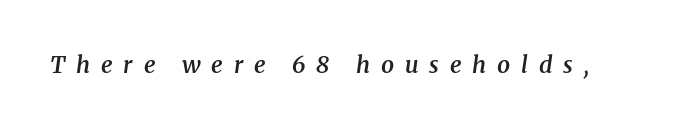
Quick note: underline off. In terms of letterspacing, this is a distinctly airy, spread setting. Observe the lean: these are italic letterforms. These words are printed semibold, heavier than regular yet not bold.
